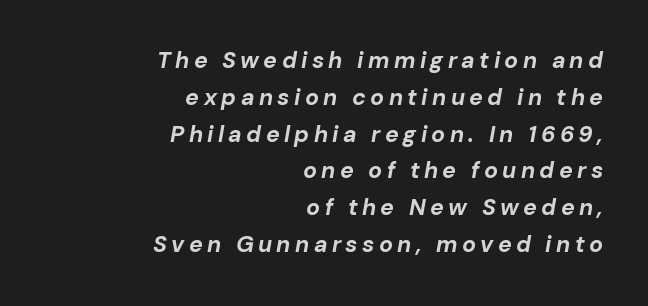
The string is rendered with underlining switched off. Horizontal alignment here is rightward, an uncommon choice for prose. Rows of type keep a routine distance in the vertical direction. If you drew a line through each stem, it would be angled.
